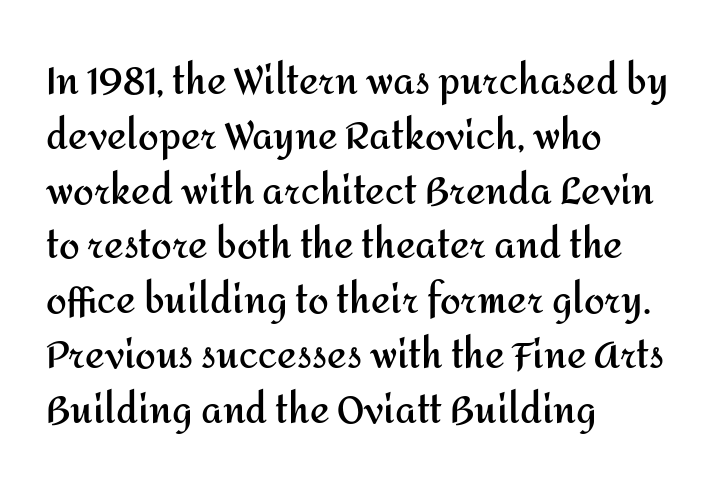
The text was rendered using a sans face with plain stroke endings. Observe the ordinary spacing: letters are neighbours, not strangers. A normal amount of white space separates one row of letters from the next. The letters stand upright; this is a roman face. Is the block centered? No — it sits flush against the left margin. Descenders are the only things crossing below the line.
